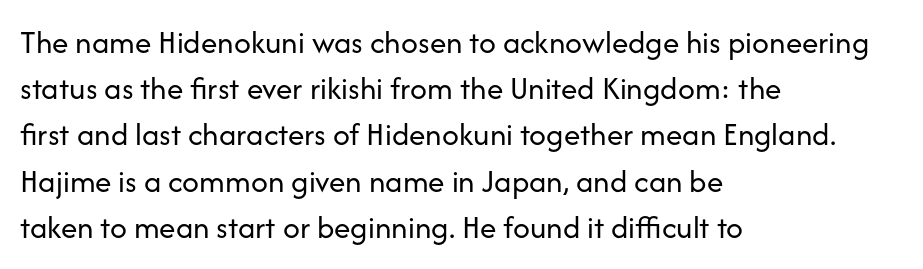
{"serif": "no", "italic": "no", "bold": "no", "weight": "regular", "width": "normal", "stroke_contrast": "low", "x_height": "medium", "monospaced": "no", "underline": "no", "align": "left", "line_spacing": "normal", "line_spacing_ratio": 1.4, "letter_spacing": "normal", "letter_spacing_em": 0.0, "glyph_px": 33}
